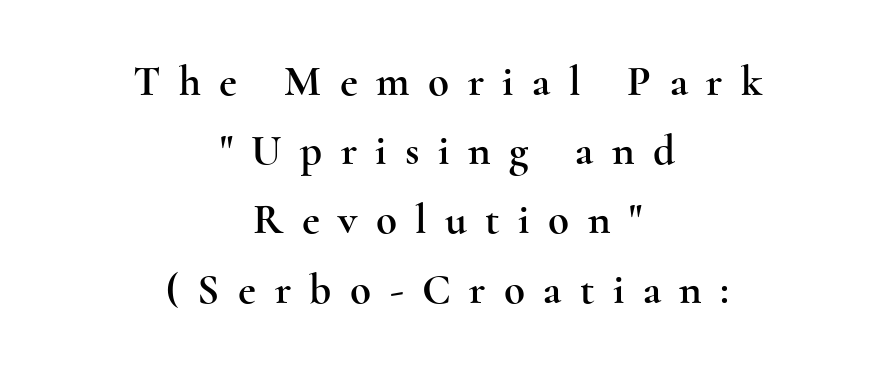
{"serif": "yes", "italic": "no", "width": "wide", "x_height": "small", "monospaced": "no", "underline": "no", "align": "center", "line_spacing": "normal", "line_spacing_ratio": 1.61, "letter_spacing": "wide", "letter_spacing_em": 0.43, "glyph_px": 43}
